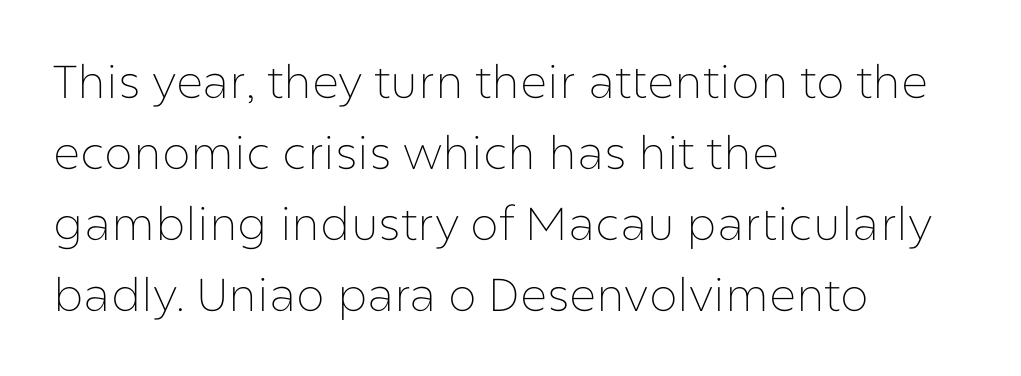
Q: Is the text bold? A: No.
Q: Is the text italic (slanted)? A: No, it is upright.
Q: Is the typeface a serif or a sans-serif typeface? A: Sans-serif.
Q: Is the text underlined? A: No.
Q: How is the paragraph aligned? A: Left-aligned.
Q: Is the spacing between letters normal or unusually wide? A: Normal.
Q: Is the spacing between lines tight, normal or loose? A: Normal.
Q: Width (condensed, normal, or wide)? A: Normal.
Q: Stroke contrast? A: Low.
Q: x-height? A: Medium.
Q: Monospaced? A: No.
